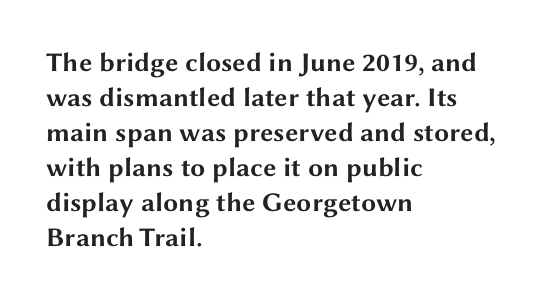
Q: Is the text bold? A: Yes.
Q: Is the text italic (slanted)? A: No, it is upright.
Q: Is the text underlined? A: No.
Q: How is the paragraph aligned? A: Left-aligned.
Q: Is the spacing between letters normal or unusually wide? A: Normal.
Q: Is the spacing between lines tight, normal or loose? A: Normal.
